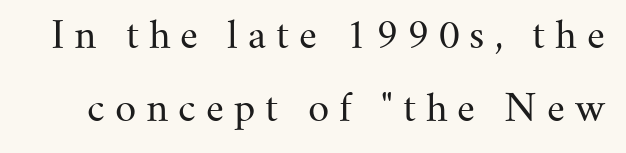
The image shows 37 px regular-weight serif type, upright; set loose line spacing (1.96x), unusually wide letter spacing (+0.27 em), not underlined; medium stroke contrast and a small x-height.
